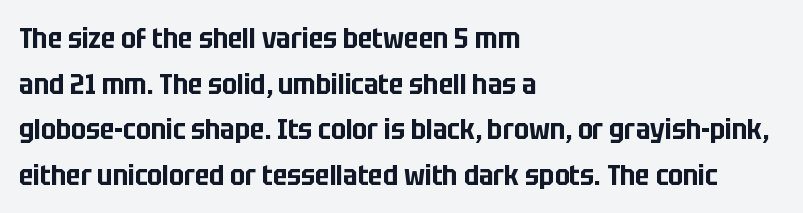
The image shows 29 px condensed sans-serif type, upright; set left-aligned, normal line spacing (1.57x), normal letter spacing, not underlined; low stroke contrast and a large x-height.
